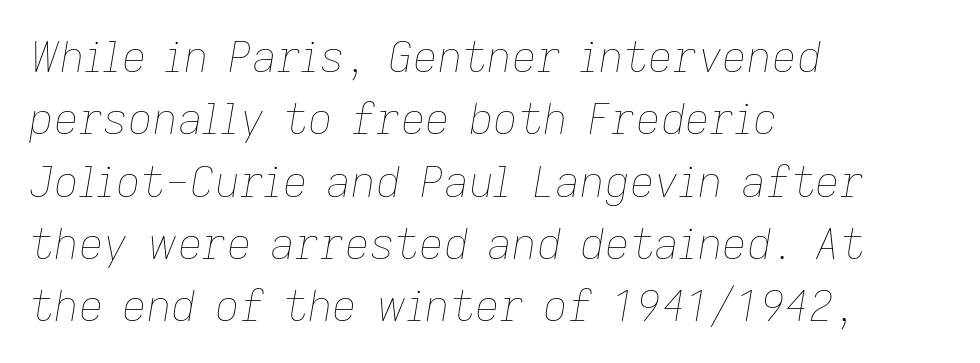
The image shows 43 px thin type, italic (leaning right); set left-aligned, normal line spacing (1.45x), normal letter spacing, not underlined; low stroke contrast and a medium x-height.
